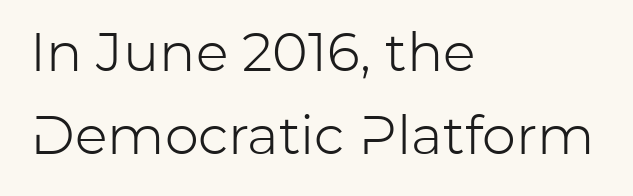
{"serif": "no", "italic": "no", "bold": "no", "weight": "light", "width": "normal", "stroke_contrast": "low", "x_height": "medium", "monospaced": "no", "underline": "no", "align": "left", "line_spacing": "normal", "line_spacing_ratio": 1.54, "letter_spacing": "normal", "letter_spacing_em": 0.0, "glyph_px": 54}
